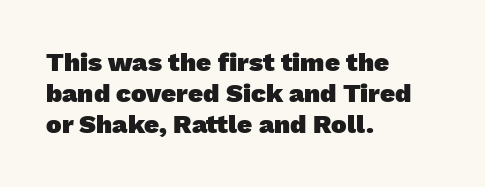
Letters rest on an invisible, unmarked baseline. This sample uses plain, unmodified letter spacing. Students, this is bold: see how much ink each stroke carries. Every row of glyphs begins at an identical x-position on the left.
